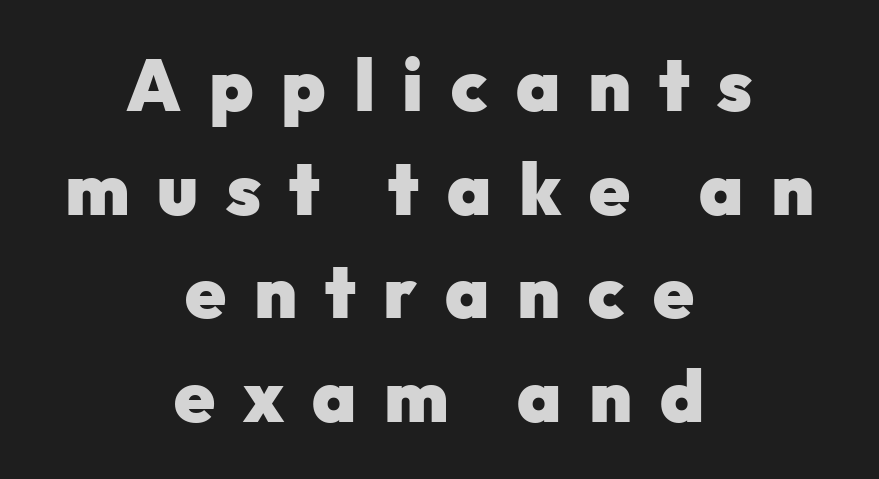
{"serif": "no", "italic": "no", "bold": "yes", "weight": "heavy", "width": "normal", "stroke_contrast": "low", "x_height": "medium", "monospaced": "no", "underline": "no", "align": "center", "line_spacing": "normal", "line_spacing_ratio": 1.42, "letter_spacing": "wide", "letter_spacing_em": 0.38, "glyph_px": 73}
